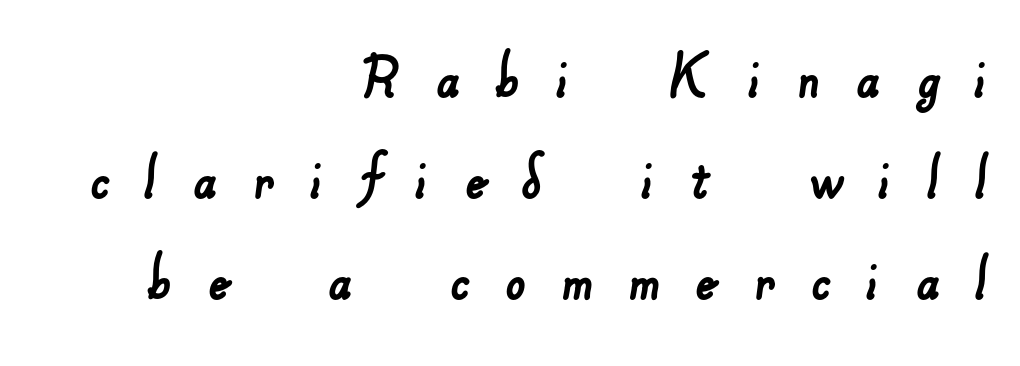
Notice how descenders clear the ascenders below comfortably — that's standard leading. This sample has the flowing, uneven cadence of proportional lettering. Underline: absent. The rendering anchors every line to the right-hand side.
